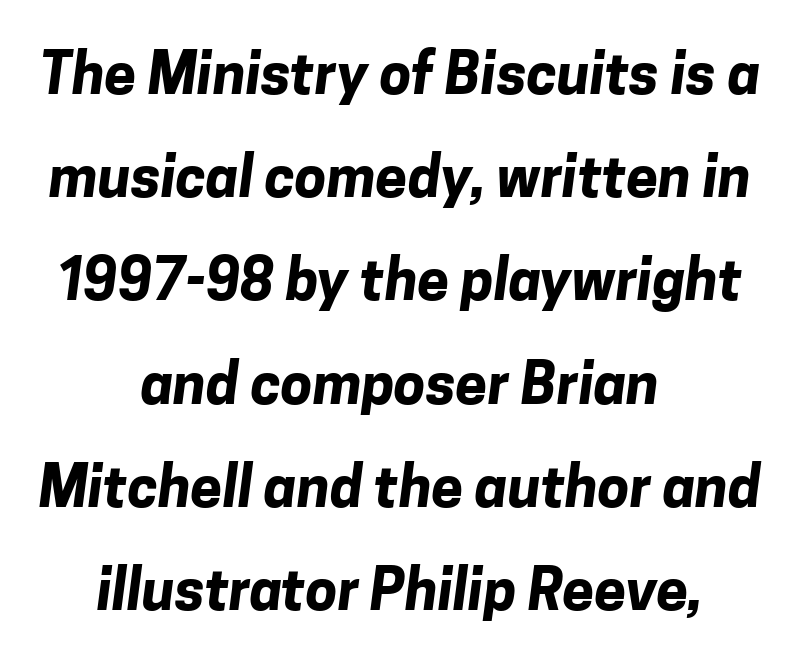
The image shows 57 px bold sans-serif type; set centered, line spacing 1.81x, normal letter spacing, not underlined; low stroke contrast and a medium x-height.
